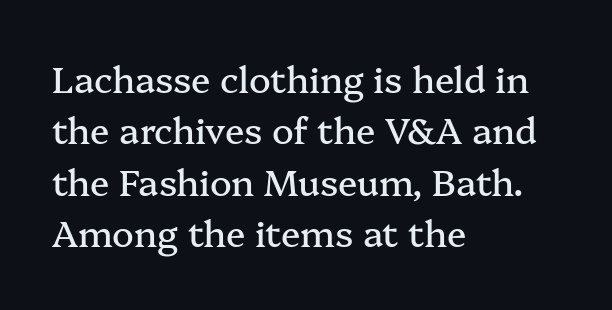
Leading matches the norm, producing a regular column. The zone under the glyphs is completely vacant. Does the type have serifs? Yes, each stem ends in a small foot. The rendering uses natural spacing where letterforms have individual widths. Casual observation: everything's shoved over to the left. No extra tracking has been applied to these lines.
